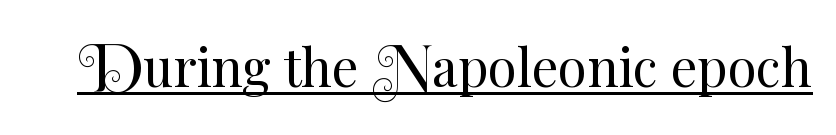
{"italic": "no", "bold": "no", "weight": "regular", "width": "normal", "stroke_contrast": "medium", "x_height": "small", "monospaced": "no", "underline": "yes", "letter_spacing": "normal", "letter_spacing_em": 0.0, "glyph_px": 52}
